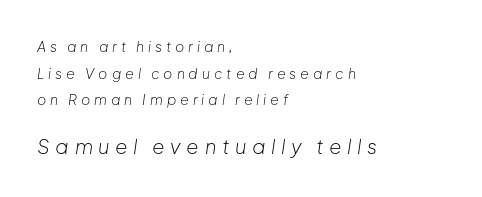
{"italic": "yes", "lean": "right", "slant_degrees": 8, "bold": "no", "underline": "no", "align": "left", "line_spacing": "loose", "line_spacing_ratio": 1.91, "letter_spacing": "wide", "letter_spacing_em": 0.28, "larger_block": "second", "size_ratio": 1.43, "glyph_px": 20}
